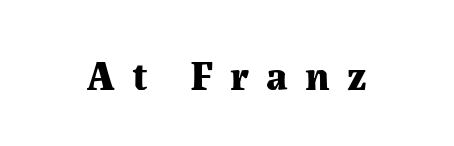
{"serif": "yes", "italic": "no", "bold": "yes", "weight": "bold", "width": "normal", "stroke_contrast": "medium", "x_height": "medium", "monospaced": "no", "underline": "no", "letter_spacing": "wide", "letter_spacing_em": 0.42, "glyph_px": 41}
